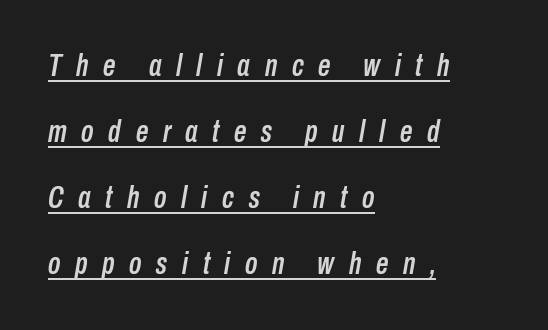
{"italic": "yes", "lean": "right", "slant_degrees": 10, "width": "condensed", "stroke_contrast": "low", "x_height": "medium", "monospaced": "no", "underline": "yes", "align": "left", "line_spacing": "loose", "line_spacing_ratio": 2.13, "letter_spacing": "wide", "letter_spacing_em": 0.47, "glyph_px": 31}
